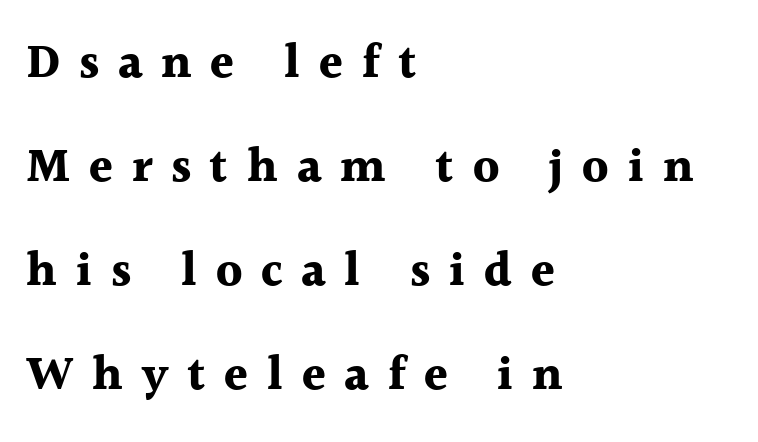
Glyph-to-glyph distance is far greater than everyday printed text. If you drew a ruler down the left edge, every line would touch it. The lettering holds an erect, upright posture throughout. Little horizontal feet cap the strokes, marking this as serif type. The line-height multiplier appears high, well above default.
